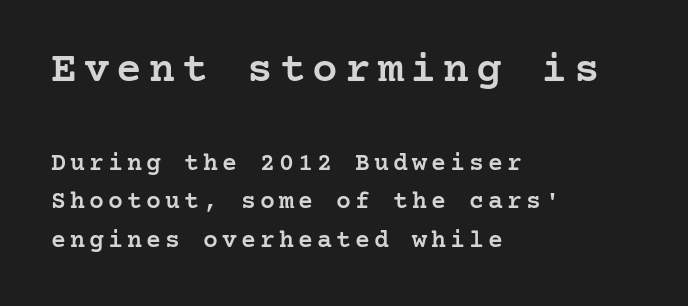
A typesetter would call this leading conventional body-copy spacing. This is the in-between weight designers call semibold or demi. These lines are composed in type with serifs. Beneath every word, the page is bare.
